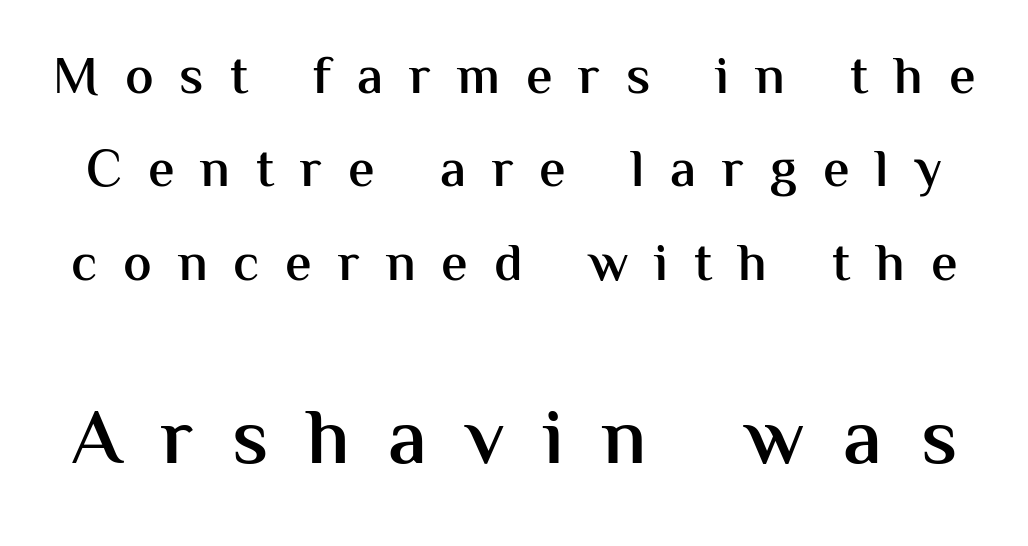
This sample uses an upright cut, with every glyph sitting square on the baseline. Note: no serifs on the glyphs. Compare the two chunks: the lower has the greater cap height. Anything drawn beneath the words? Only blank space.
